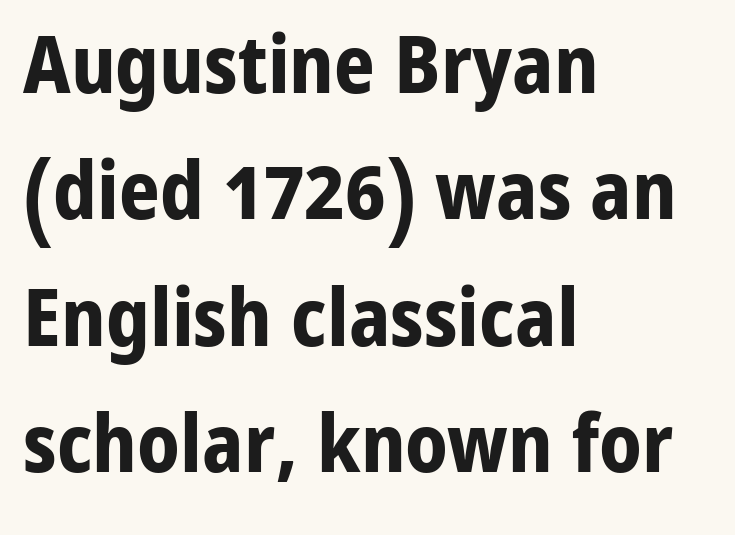
The ragged edge is on the right, which tells us the setting is flush left. This block has exactly the height ordinary leading produces. Note the varied advance widths — an 'i' is clearly narrower than an 'm'. Default kerning and tracking; the words read as compact shapes. Type without underlining. To sum up the face: it is a sans, with no serifs.
